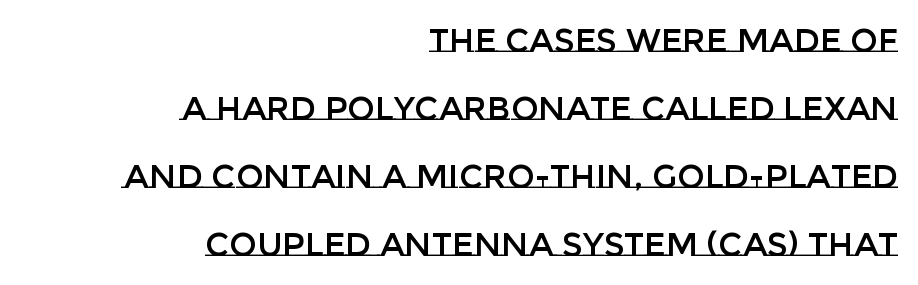
{"italic": "no", "width": "normal", "stroke_contrast": "low", "x_height": "large", "monospaced": "no", "underline": "no", "align": "right", "line_spacing": "loose", "line_spacing_ratio": 2.06, "letter_spacing": "normal", "letter_spacing_em": 0.0, "glyph_px": 33}
